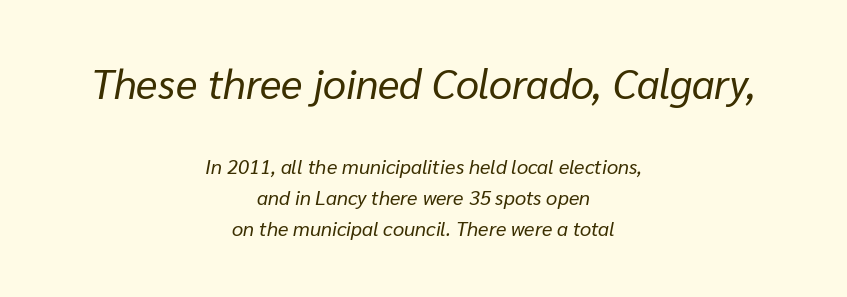
{"italic": "yes", "lean": "right", "slant_degrees": 10, "bold": "no", "weight": "regular", "width": "normal", "stroke_contrast": "low", "x_height": "medium", "monospaced": "no", "underline": "no", "align": "center", "line_spacing": "normal", "line_spacing_ratio": 1.56, "letter_spacing": "normal", "letter_spacing_em": 0.0, "larger_block": "first", "size_ratio": 2.05, "glyph_px": 41}
